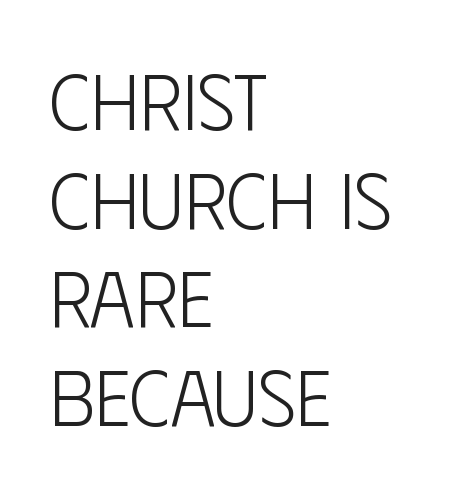
Q: Is the text bold? A: No.
Q: Is the text italic (slanted)? A: No, it is upright.
Q: Is the typeface a serif or a sans-serif typeface? A: Sans-serif.
Q: Is the text underlined? A: No.
Q: How is the paragraph aligned? A: Left-aligned.
Q: Is the spacing between letters normal or unusually wide? A: Normal.
Q: Is the spacing between lines tight, normal or loose? A: Normal.
Q: Width (condensed, normal, or wide)? A: Condensed.
Q: Stroke contrast? A: Low.
Q: x-height? A: Large.
Q: Monospaced? A: No.
